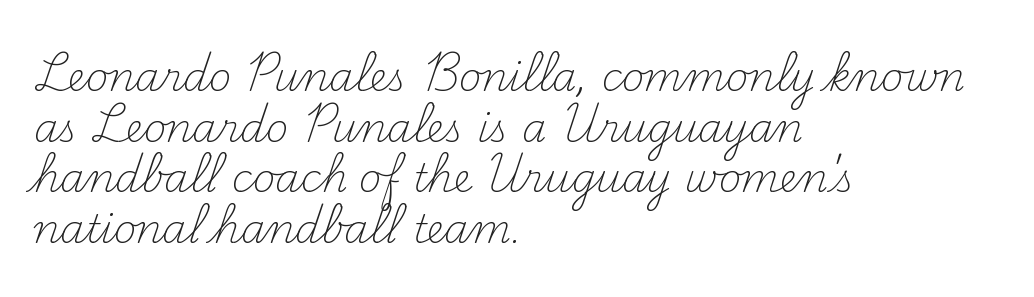
Q: Is the text bold? A: No.
Q: Is the text italic (slanted)? A: Yes.
Q: Is the text underlined? A: No.
Q: How is the paragraph aligned? A: Left-aligned.
Q: Is the spacing between letters normal or unusually wide? A: Normal.
Q: Is the spacing between lines tight, normal or loose? A: Normal.
Q: Width (condensed, normal, or wide)? A: Normal.
Q: Stroke contrast? A: Medium.
Q: x-height? A: Small.
Q: Monospaced? A: No.
